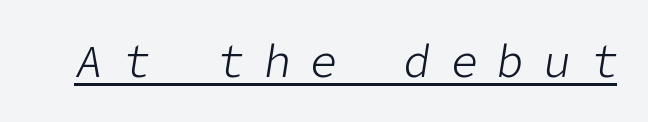
The image shows 45 px light type, italic (leaning right); set unusually wide letter spacing (+0.44 em), underlined; low stroke contrast and a medium x-height.
